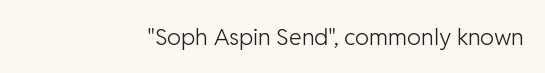
Q: Is the text bold? A: No.
Q: Is the text italic (slanted)? A: No, it is upright.
Q: Is the text underlined? A: No.
Q: How is the paragraph aligned? A: Right-aligned.
Q: Is the spacing between letters normal or unusually wide? A: Normal.
